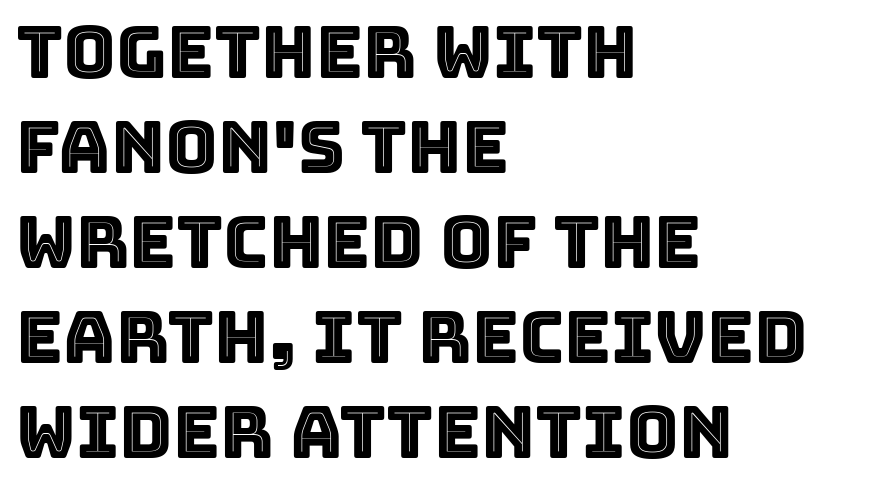
{"italic": "no", "width": "normal", "x_height": "large", "monospaced": "no", "underline": "no", "align": "left", "line_spacing": "normal", "line_spacing_ratio": 1.32, "letter_spacing": "normal", "letter_spacing_em": 0.0, "glyph_px": 72}
